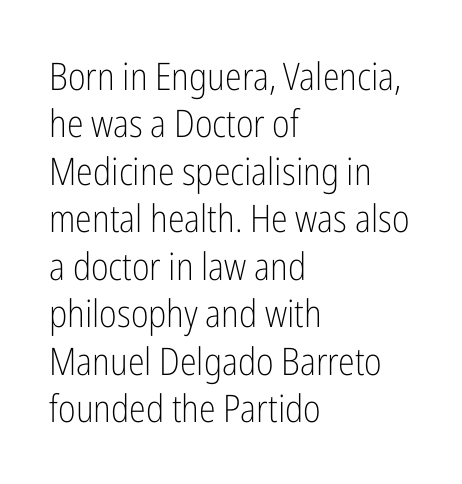
{"serif": "no", "italic": "no", "bold": "no", "weight": "light", "width": "condensed", "stroke_contrast": "low", "x_height": "medium", "monospaced": "no", "underline": "no", "align": "left", "line_spacing": "normal", "line_spacing_ratio": 1.25, "letter_spacing": "normal", "letter_spacing_em": 0.0, "glyph_px": 38}
